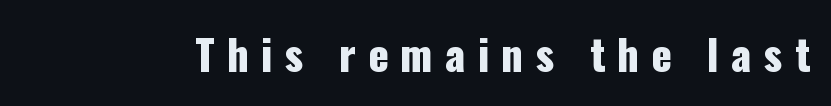
{"serif": "no", "italic": "no", "width": "condensed", "stroke_contrast": "low", "x_height": "medium", "monospaced": "no", "underline": "no", "letter_spacing": "wide", "letter_spacing_em": 0.29, "glyph_px": 42}
